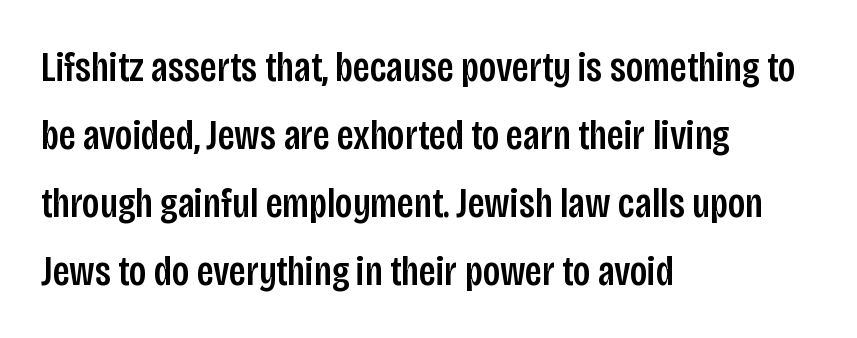
The image shows 43 px condensed sans-serif type, upright; set left-aligned, normal line spacing (1.58x), normal letter spacing, not underlined; low stroke contrast and a large x-height.
